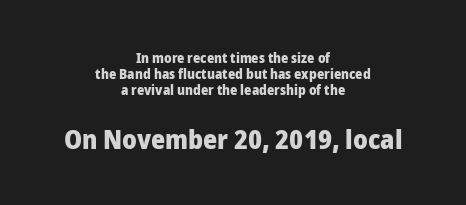
The axis of the letterforms is exactly vertical. Observe the ordinary spacing: letters are neighbours, not strangers. Is the block centered? Yes — each line is placed symmetrically about the middle. This is heavy type, rendered in bold.
